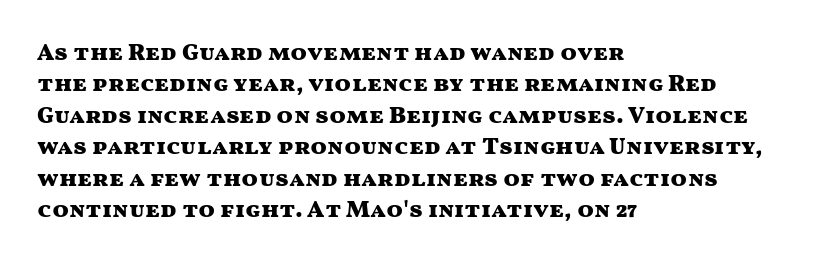
{"italic": "no", "bold": "yes", "underline": "no", "align": "left", "line_spacing": "normal", "line_spacing_ratio": 1.31, "letter_spacing": "normal", "letter_spacing_em": 0.0, "glyph_px": 24}
